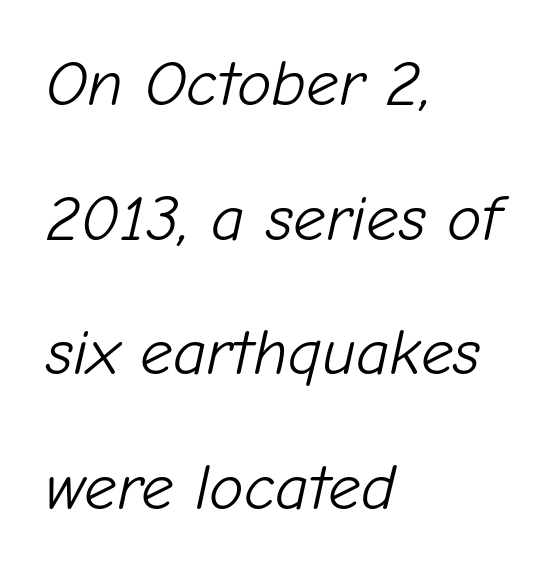
Q: Is the text bold? A: No.
Q: Is the text italic (slanted)? A: Yes, it leans right by about 12 degrees.
Q: Is the text underlined? A: No.
Q: How is the paragraph aligned? A: Left-aligned.
Q: Is the spacing between letters normal or unusually wide? A: Normal.
Q: Is the spacing between lines tight, normal or loose? A: Loose.
Q: Width (condensed, normal, or wide)? A: Normal.
Q: Stroke contrast? A: Low.
Q: x-height? A: Medium.
Q: Monospaced? A: No.
